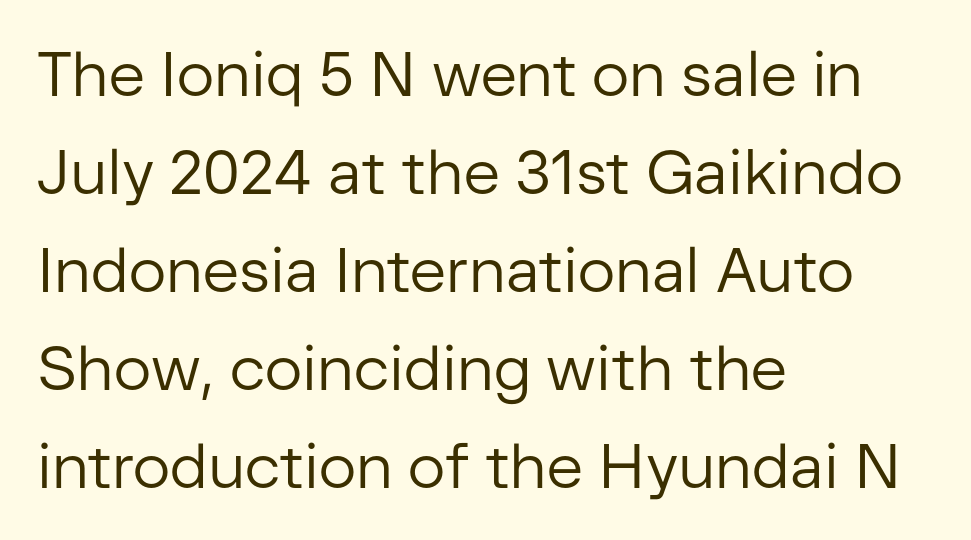
{"serif": "no", "italic": "no", "bold": "no", "weight": "regular", "width": "normal", "stroke_contrast": "low", "x_height": "medium", "monospaced": "no", "underline": "no", "align": "left", "line_spacing": "normal", "line_spacing_ratio": 1.58, "letter_spacing": "normal", "letter_spacing_em": 0.0, "glyph_px": 62}
